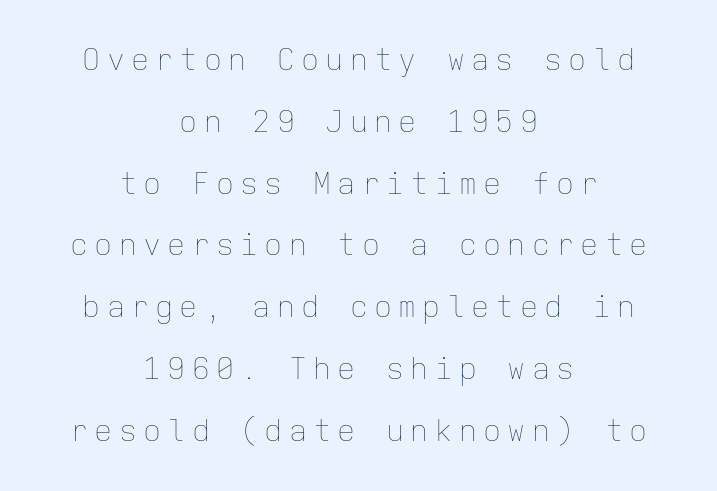
Q: Is the text bold? A: No.
Q: Is the text italic (slanted)? A: No, it is upright.
Q: Is the text underlined? A: No.
Q: How is the paragraph aligned? A: Centered.
Q: Is the spacing between letters normal or unusually wide? A: Unusually wide.
Q: Is the spacing between lines tight, normal or loose? A: Loose.
Q: Width (condensed, normal, or wide)? A: Normal.
Q: Stroke contrast? A: Low.
Q: x-height? A: Medium.
Q: Monospaced? A: Yes.
